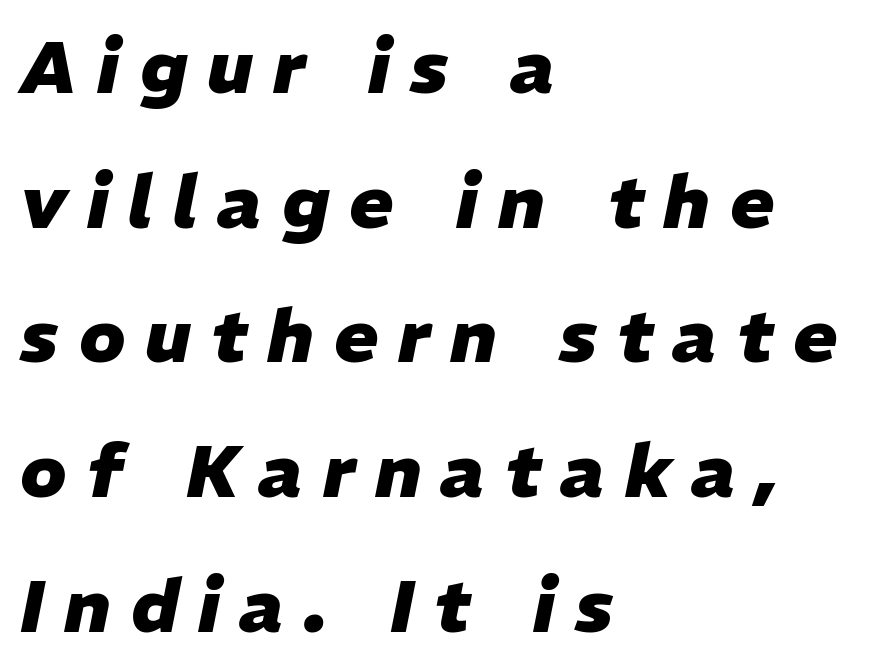
Q: Is the text bold? A: Yes.
Q: Is the text italic (slanted)? A: Yes, it leans right by about 11 degrees.
Q: Is the text underlined? A: No.
Q: How is the paragraph aligned? A: Left-aligned.
Q: Is the spacing between letters normal or unusually wide? A: Unusually wide.
Q: Width (condensed, normal, or wide)? A: Normal.
Q: Stroke contrast? A: Low.
Q: x-height? A: Medium.
Q: Monospaced? A: No.
